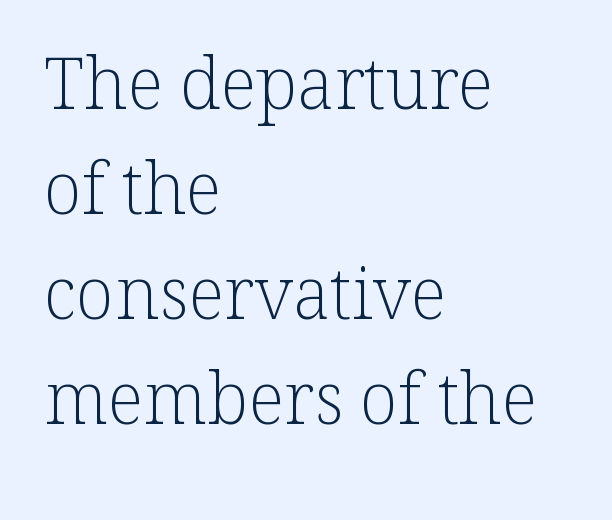
Q: Is the text bold? A: No.
Q: Is the text italic (slanted)? A: No, it is upright.
Q: Is the typeface a serif or a sans-serif typeface? A: Serif.
Q: Is the text underlined? A: No.
Q: How is the paragraph aligned? A: Left-aligned.
Q: Is the spacing between letters normal or unusually wide? A: Normal.
Q: Is the spacing between lines tight, normal or loose? A: Normal.
Q: Width (condensed, normal, or wide)? A: Normal.
Q: Stroke contrast? A: Low.
Q: x-height? A: Medium.
Q: Monospaced? A: No.
